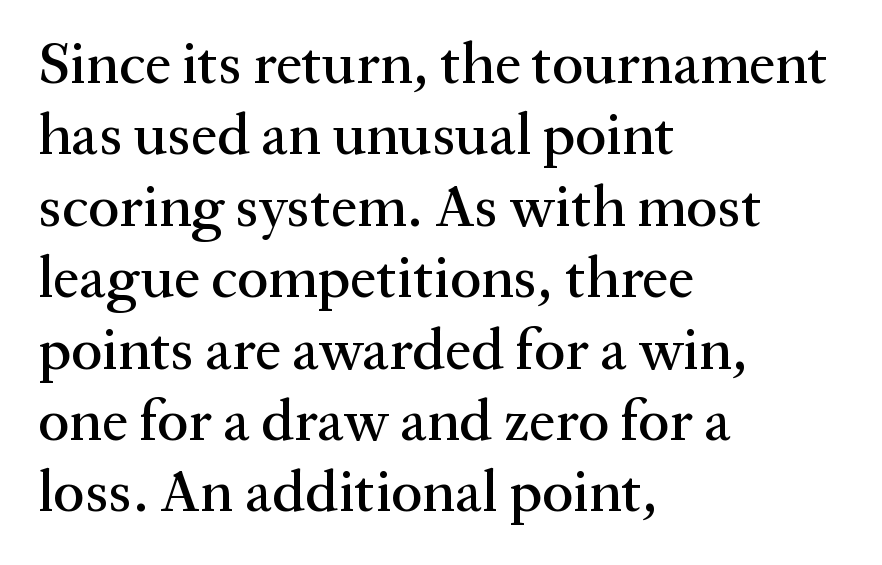
The passage shown is typeset with a serif family. The face used here is proportionally spaced, like ordinary book or web type. The glyphs are unaccompanied by any horizontal stroke below them. Quick note: not italic, upright.
